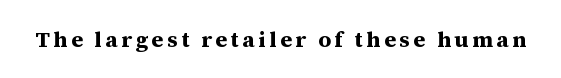
Q: Is the text bold? A: Yes.
Q: Is the text italic (slanted)? A: No, it is upright.
Q: Is the text underlined? A: No.
